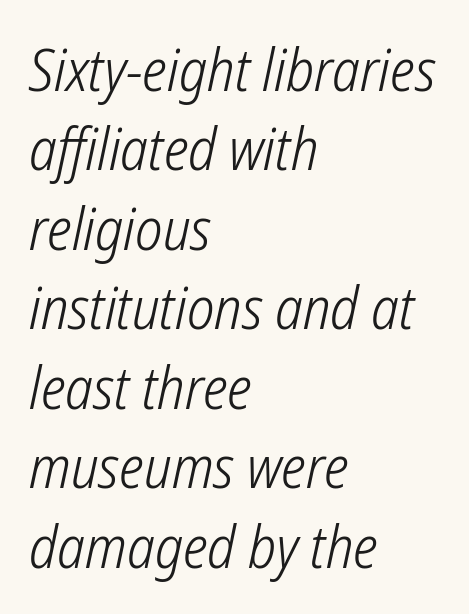
The image shows 58 px light, condensed sans-serif type; set left-aligned, normal line spacing (1.37x), normal letter spacing, not underlined; low stroke contrast and a medium x-height.
